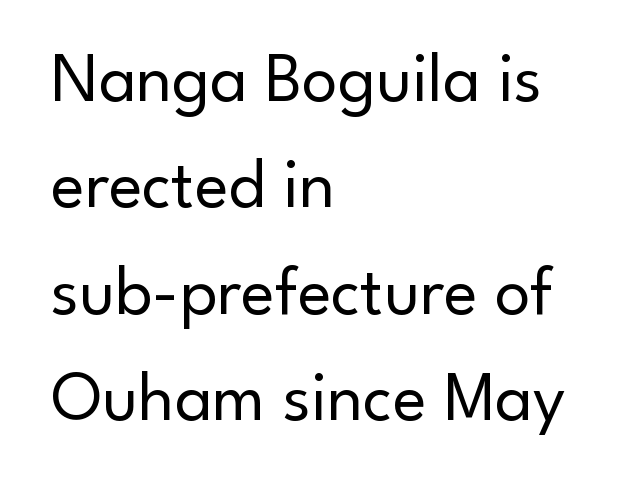
Q: Is the text bold? A: No.
Q: Is the text italic (slanted)? A: No, it is upright.
Q: Is the typeface a serif or a sans-serif typeface? A: Sans-serif.
Q: Is the text underlined? A: No.
Q: How is the paragraph aligned? A: Left-aligned.
Q: Is the spacing between letters normal or unusually wide? A: Normal.
Q: Is the spacing between lines tight, normal or loose? A: Normal.
Q: Width (condensed, normal, or wide)? A: Normal.
Q: Stroke contrast? A: Low.
Q: x-height? A: Small.
Q: Monospaced? A: No.
